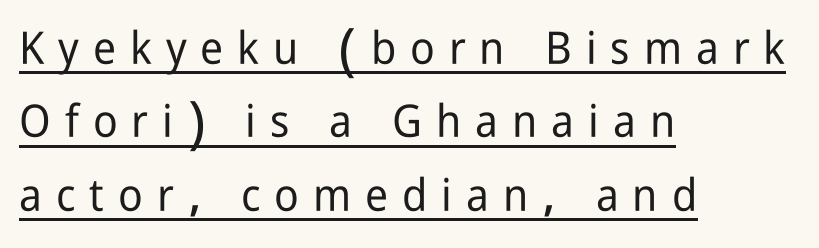
Q: Is the text italic (slanted)? A: No, it is upright.
Q: Is the typeface a serif or a sans-serif typeface? A: Sans-serif.
Q: Is the text underlined? A: Yes.
Q: How is the paragraph aligned? A: Left-aligned.
Q: Is the spacing between letters normal or unusually wide? A: Unusually wide.
Q: Is the spacing between lines tight, normal or loose? A: Normal.
Q: Width (condensed, normal, or wide)? A: Condensed.
Q: Stroke contrast? A: Low.
Q: x-height? A: Medium.
Q: Monospaced? A: No.
